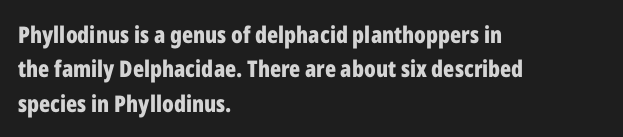
The image shows 23 px bold type, upright; set left-aligned, normal line spacing (1.49x), normal letter spacing, not underlined.
